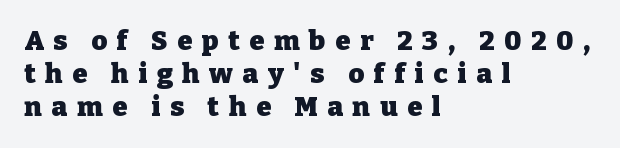
Q: Is the text bold? A: Yes.
Q: Is the text italic (slanted)? A: No, it is upright.
Q: Is the text underlined? A: No.
Q: How is the paragraph aligned? A: Left-aligned.
Q: Is the spacing between letters normal or unusually wide? A: Unusually wide.
